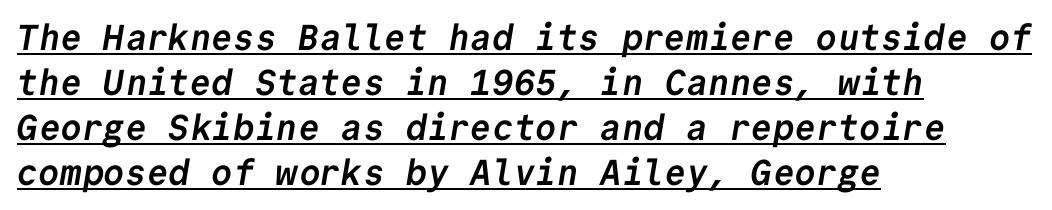
{"serif": "no", "bold": "yes", "weight": "semibold", "width": "normal", "stroke_contrast": "low", "x_height": "medium", "monospaced": "yes", "underline": "yes", "align": "left", "line_spacing": "normal", "line_spacing_ratio": 1.25, "letter_spacing": "normal", "letter_spacing_em": 0.0, "glyph_px": 36}
